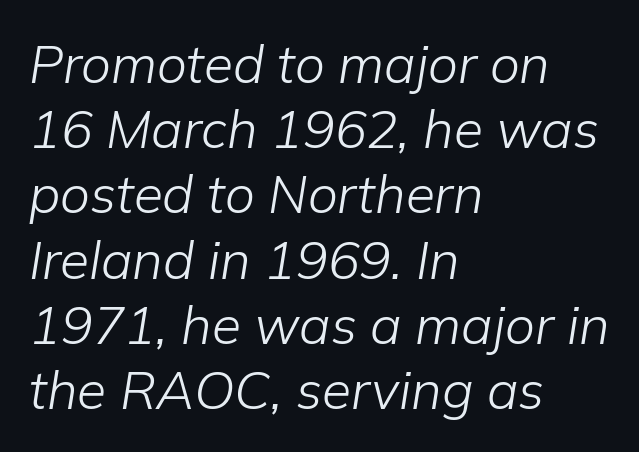
The image shows 53 px light type, italic (leaning right); set left-aligned, line spacing 1.23x, normal letter spacing, not underlined; low stroke contrast and a medium x-height.
